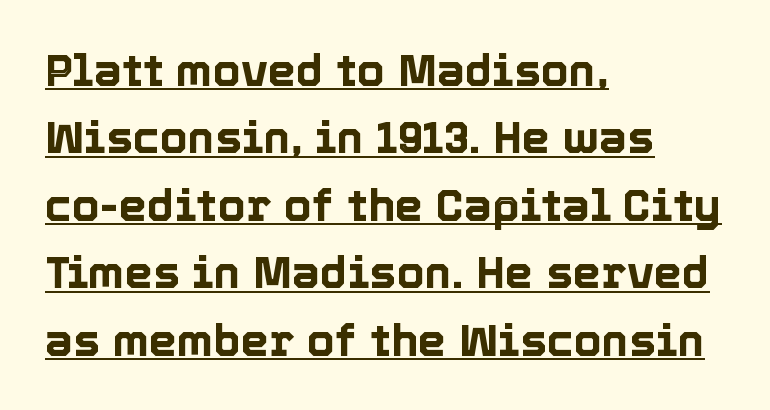
{"italic": "no", "width": "normal", "x_height": "medium", "monospaced": "no", "underline": "yes", "align": "left", "line_spacing": "normal", "line_spacing_ratio": 1.5, "letter_spacing": "normal", "letter_spacing_em": 0.0, "glyph_px": 45}
